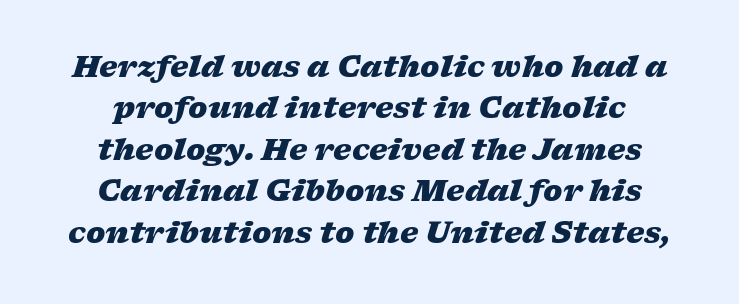
Q: Is the text bold? A: Yes.
Q: Is the text italic (slanted)? A: Yes, it leans right by about 17 degrees.
Q: Is the text underlined? A: No.
Q: Is the spacing between letters normal or unusually wide? A: Normal.
Q: Is the spacing between lines tight, normal or loose? A: Normal.
Q: Width (condensed, normal, or wide)? A: Wide.
Q: Stroke contrast? A: Low.
Q: x-height? A: Medium.
Q: Monospaced? A: No.
